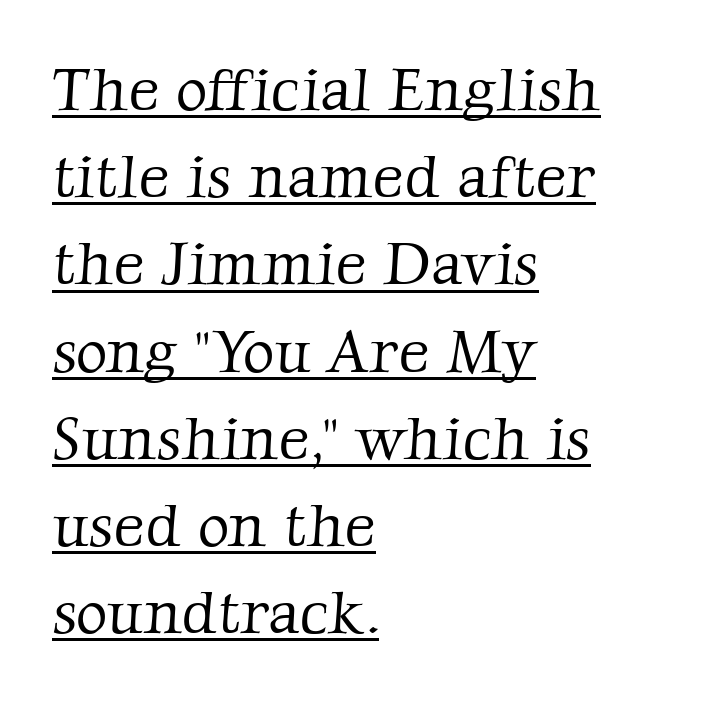
Q: Is the text bold? A: No.
Q: Is the typeface a serif or a sans-serif typeface? A: Serif.
Q: Is the text underlined? A: Yes.
Q: How is the paragraph aligned? A: Left-aligned.
Q: Is the spacing between letters normal or unusually wide? A: Normal.
Q: Is the spacing between lines tight, normal or loose? A: Normal.
Q: Width (condensed, normal, or wide)? A: Normal.
Q: Stroke contrast? A: Low.
Q: x-height? A: Medium.
Q: Monospaced? A: No.
